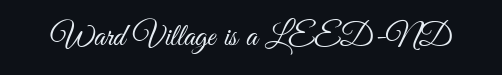
The string is rendered with underlining switched off. The typeface has the unassuming heft of standard copy or less. How are the letters spaced? Ordinarily, with no added tracking. What kind of face is this? One without serifs — a sans. This sample has the flowing, uneven cadence of proportional lettering.
